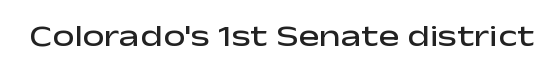
Q: Is the text bold? A: Semi-bold.
Q: Is the text italic (slanted)? A: No, it is upright.
Q: Is the typeface a serif or a sans-serif typeface? A: Sans-serif.
Q: Is the text underlined? A: No.
Q: Is the spacing between letters normal or unusually wide? A: Normal.
Q: Width (condensed, normal, or wide)? A: Wide.
Q: Stroke contrast? A: Low.
Q: x-height? A: Medium.
Q: Monospaced? A: No.
